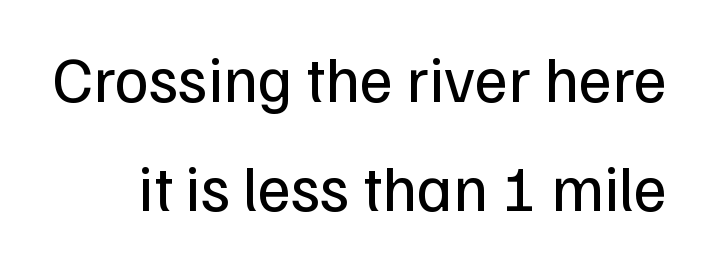
The image shows 65 px regular-weight sans-serif type, upright; set normal line spacing (1.67x), normal letter spacing, not underlined; low stroke contrast and a medium x-height.
